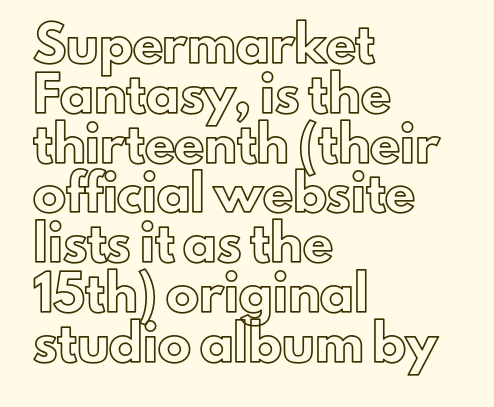
The image shows 33 px text type, upright; set left-aligned, normal line spacing (1.51x), normal letter spacing, not underlined; a small x-height.
